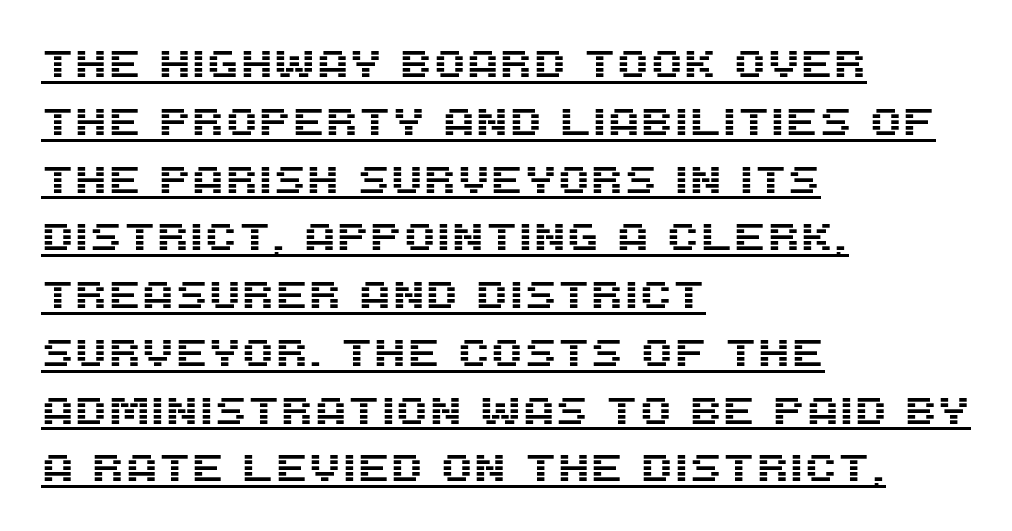
Q: Is the text italic (slanted)? A: No, it is upright.
Q: Is the typeface a serif or a sans-serif typeface? A: Sans-serif.
Q: Is the text underlined? A: Yes.
Q: How is the paragraph aligned? A: Left-aligned.
Q: Is the spacing between letters normal or unusually wide? A: Normal.
Q: Is the spacing between lines tight, normal or loose? A: Normal.
Q: Width (condensed, normal, or wide)? A: Normal.
Q: Stroke contrast? A: Medium.
Q: x-height? A: Large.
Q: Monospaced? A: No.
